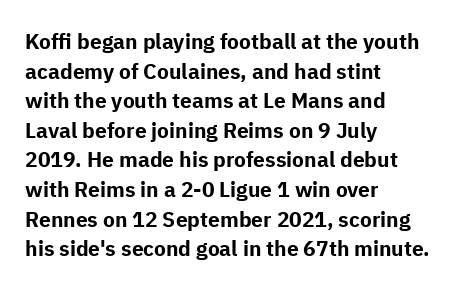
{"italic": "no", "bold": "yes", "underline": "no", "align": "left", "line_spacing": "normal", "line_spacing_ratio": 1.41, "letter_spacing": "normal", "letter_spacing_em": 0.0, "glyph_px": 21}
